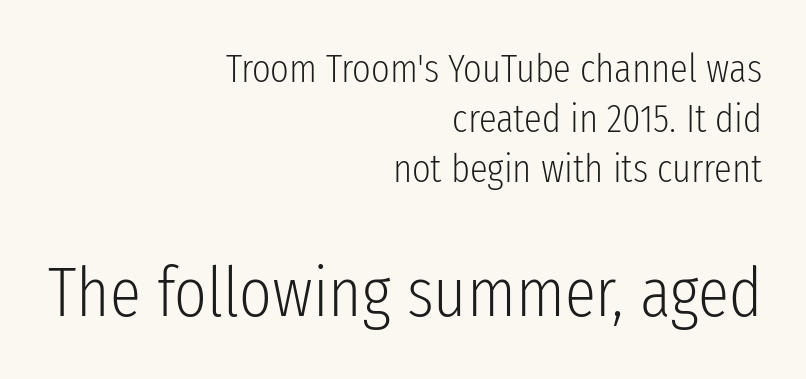
A clean baseline with only descenders dipping below it. The following chunk of copy outweighs the initial chunk in type size. Unlike italic type, these characters show no tilt at all. The lines in this sample share a right terminus and differ only in where they begin.
